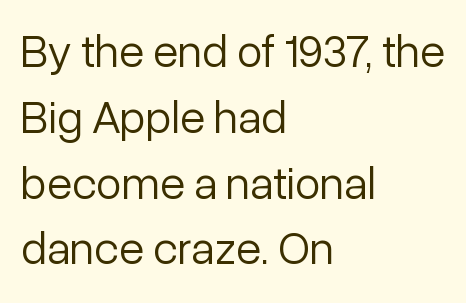
Q: Is the text bold? A: No.
Q: Is the text italic (slanted)? A: No, it is upright.
Q: Is the typeface a serif or a sans-serif typeface? A: Sans-serif.
Q: Is the text underlined? A: No.
Q: How is the paragraph aligned? A: Left-aligned.
Q: Is the spacing between letters normal or unusually wide? A: Normal.
Q: Is the spacing between lines tight, normal or loose? A: Normal.
Q: Width (condensed, normal, or wide)? A: Normal.
Q: Stroke contrast? A: Low.
Q: x-height? A: Medium.
Q: Monospaced? A: No.
